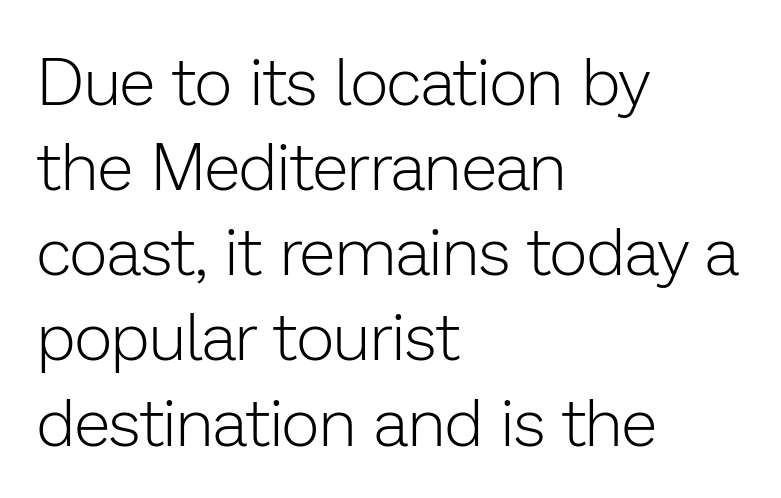
Q: Is the text bold? A: No.
Q: Is the text italic (slanted)? A: No, it is upright.
Q: Is the typeface a serif or a sans-serif typeface? A: Sans-serif.
Q: Is the text underlined? A: No.
Q: How is the paragraph aligned? A: Left-aligned.
Q: Is the spacing between letters normal or unusually wide? A: Normal.
Q: Is the spacing between lines tight, normal or loose? A: Normal.
Q: Width (condensed, normal, or wide)? A: Normal.
Q: Stroke contrast? A: Low.
Q: x-height? A: Medium.
Q: Monospaced? A: No.
